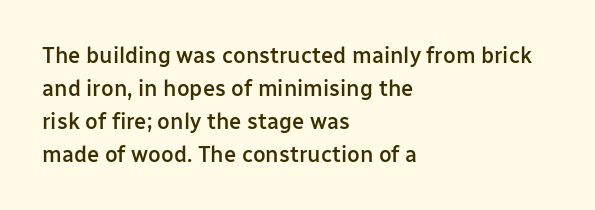
{"italic": "no", "bold": "semi", "underline": "no", "align": "left", "line_spacing": "normal", "line_spacing_ratio": 1.5, "letter_spacing": "normal", "letter_spacing_em": 0.0, "glyph_px": 22}
